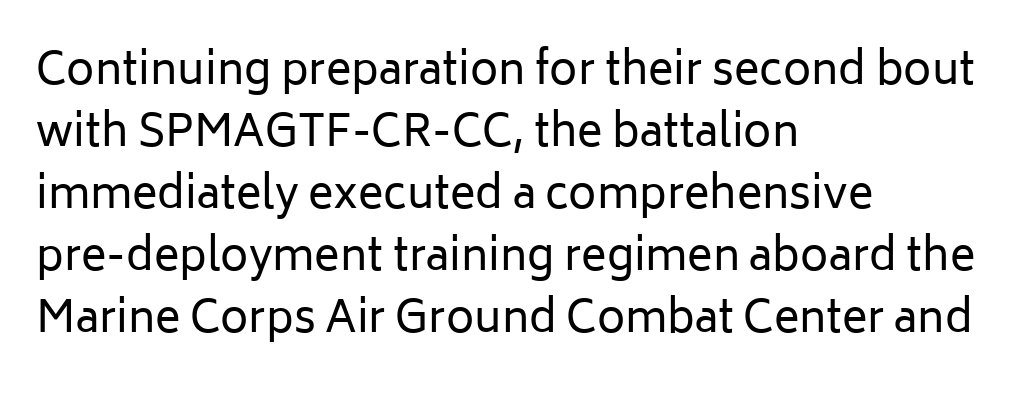
Alignment: flush left. Letters have the restrained weight of plain body copy at most. Whoever set this chose a conventional vertical rhythm. Unlike italic type, these characters show no tilt at all. The passage shown is typed in a proportional face where columns would drift. Descenders are the only things crossing below the line.
